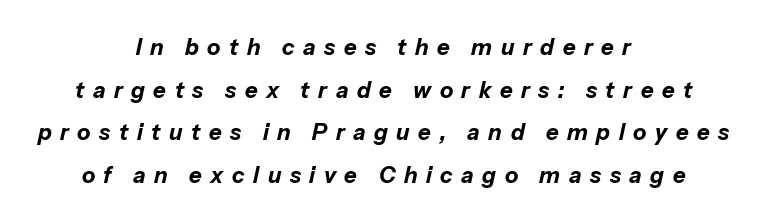
Q: Is the text bold? A: Yes.
Q: Is the text italic (slanted)? A: Yes, it leans right by about 13 degrees.
Q: Is the text underlined? A: No.
Q: How is the paragraph aligned? A: Centered.
Q: Is the spacing between letters normal or unusually wide? A: Unusually wide.
Q: Is the spacing between lines tight, normal or loose? A: Loose.
